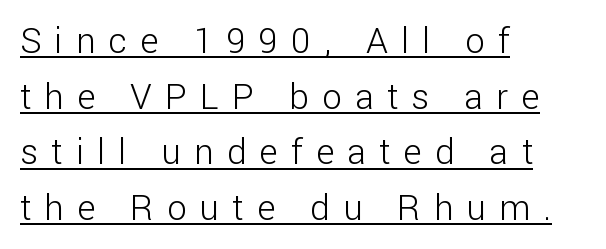
Loose tracking; the words dissolve into strings of separated letters. These glyphs show unthickened strokes, regular width or finer. The letters stand straight up with perfectly vertical stems. Every row of glyphs begins at an identical x-position on the left.
